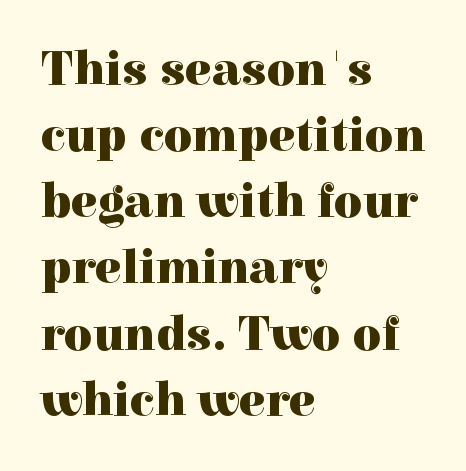
Vertical strokes here are truly vertical. Regular leading. The glyphs have the mass of a bold cut. The words here are not underlined. Note the varied advance widths — an 'i' is clearly narrower than an 'm'. The rag falls on the right side of this text block.
